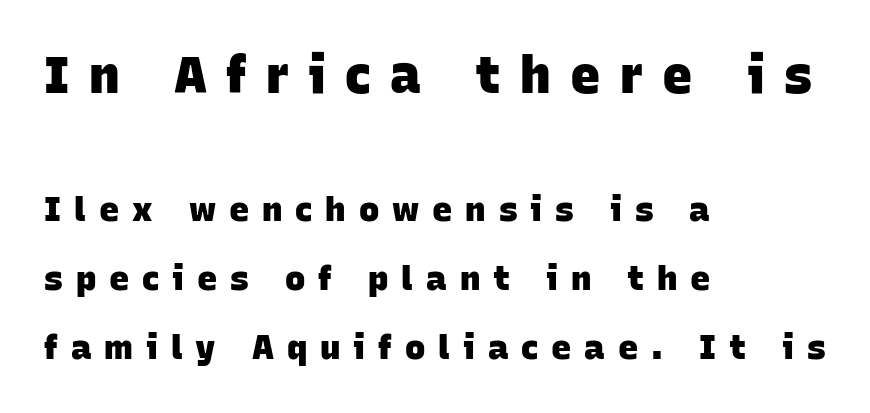
Bare-footed words on every line. Notice the wide empty band between every row — that's loose leading. Typographically, this falls in the sans-serif category. You could only call the tracking loose — the letters float apart.
